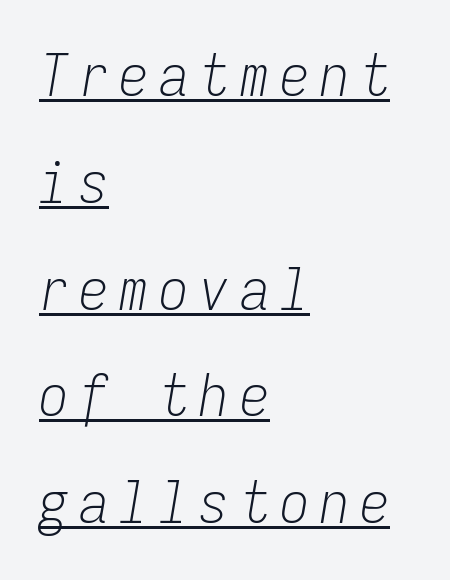
The image shows 59 px light, condensed type, italic (leaning right), monospaced; set left-aligned, line spacing 1.81x, underlined; low stroke contrast and a medium x-height.
